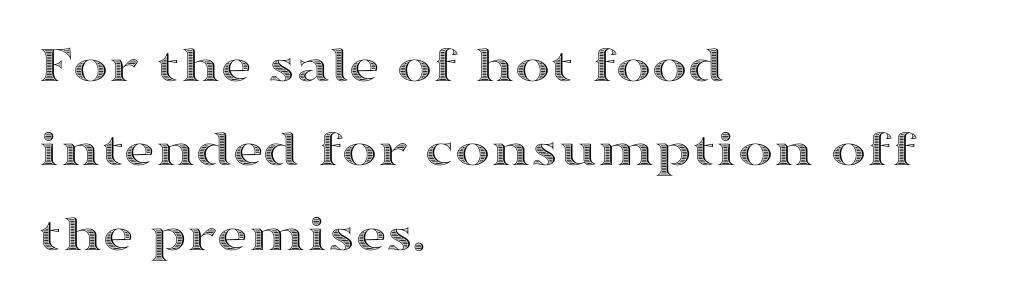
{"italic": "no", "width": "wide", "x_height": "medium", "monospaced": "no", "underline": "no", "align": "left", "line_spacing": "normal", "line_spacing_ratio": 1.59, "letter_spacing": "normal", "letter_spacing_em": 0.0, "glyph_px": 53}
